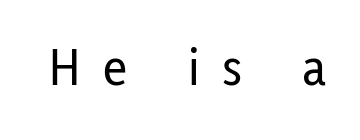
Q: Is the text italic (slanted)? A: No, it is upright.
Q: Is the typeface a serif or a sans-serif typeface? A: Sans-serif.
Q: Is the text underlined? A: No.
Q: Is the spacing between letters normal or unusually wide? A: Unusually wide.
Q: Width (condensed, normal, or wide)? A: Condensed.
Q: Stroke contrast? A: Low.
Q: x-height? A: Medium.
Q: Monospaced? A: No.
